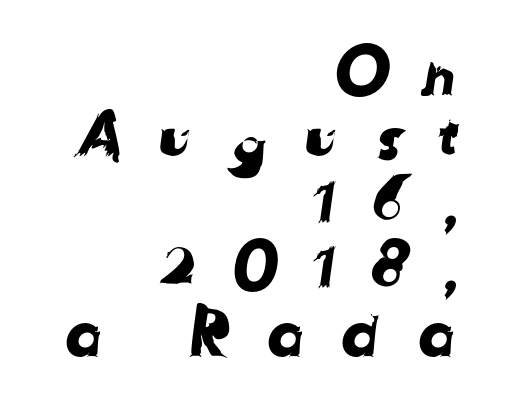
Compared with a flush-left layout, this one pins lines to the opposite, right side. This sample trades vertical openness for compactness between lines. The type is letterspaced generously, with wide tracking. The strip under each line holds only bare page. The text was rendered using a sans face with plain stroke endings. The rendering uses natural spacing where letterforms have individual widths.
